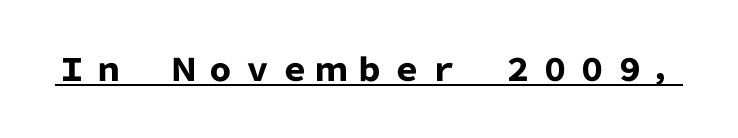
The image shows 31 px heavy sans-serif type, upright; set unusually wide letter spacing (+0.2 em), underlined; low stroke contrast and a medium x-height.
